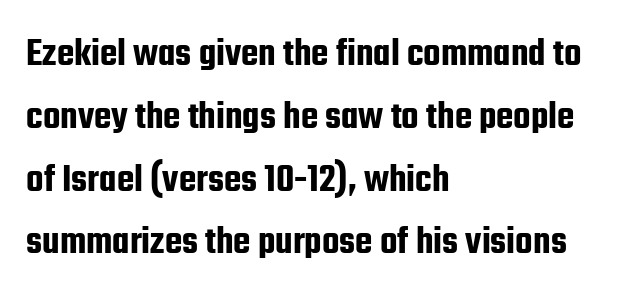
Q: Is the text italic (slanted)? A: No, it is upright.
Q: Is the typeface a serif or a sans-serif typeface? A: Sans-serif.
Q: Is the text underlined? A: No.
Q: How is the paragraph aligned? A: Left-aligned.
Q: Is the spacing between letters normal or unusually wide? A: Normal.
Q: Is the spacing between lines tight, normal or loose? A: Normal.
Q: Width (condensed, normal, or wide)? A: Condensed.
Q: Stroke contrast? A: Low.
Q: x-height? A: Medium.
Q: Monospaced? A: No.
